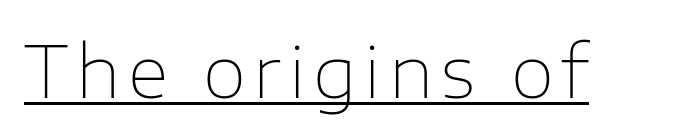
{"serif": "no", "italic": "no", "bold": "no", "weight": "thin", "width": "normal", "stroke_contrast": "low", "x_height": "medium", "monospaced": "no", "underline": "yes", "glyph_px": 71}
